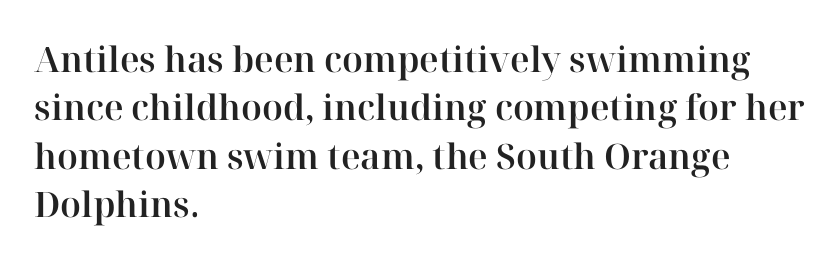
Reading down the column, the eye jumps a familiar distance to each next line. The baseline area is clear. The typeface chosen for these lines features serifs. The font's upright variant was chosen for this text. Horizontally, the lines are justified to the leading edge only.
